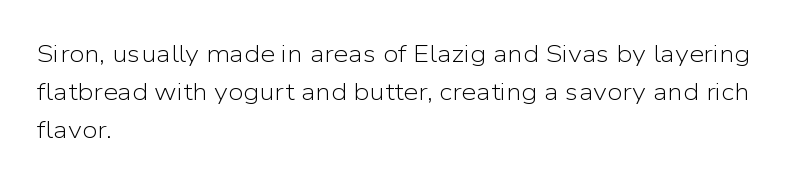
The image shows 24 px text type, upright; set left-aligned, normal line spacing (1.58x), normal letter spacing, not underlined.
